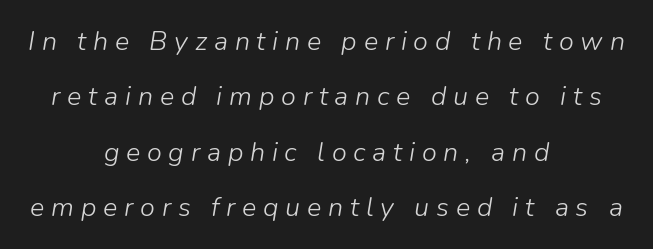
{"italic": "yes", "lean": "right", "slant_degrees": 9, "bold": "no", "underline": "no", "align": "center", "line_spacing": "loose", "line_spacing_ratio": 2.05, "letter_spacing": "wide", "letter_spacing_em": 0.25, "glyph_px": 27}
